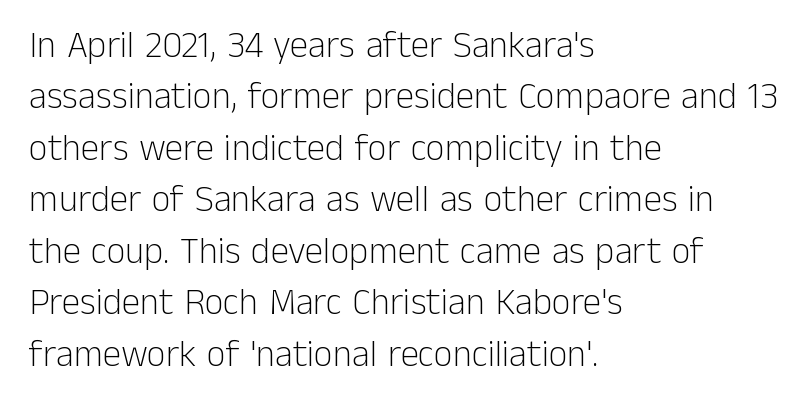
Ascenders rise straight up at ninety degrees. The typeface has the unassuming heft of standard copy or less. Do the characters align in a grid? No, the font is proportional. The horizontal fit of the characters is conventional and even. This rendering employs a face without finishing strokes, i.e., a sans-serif.
